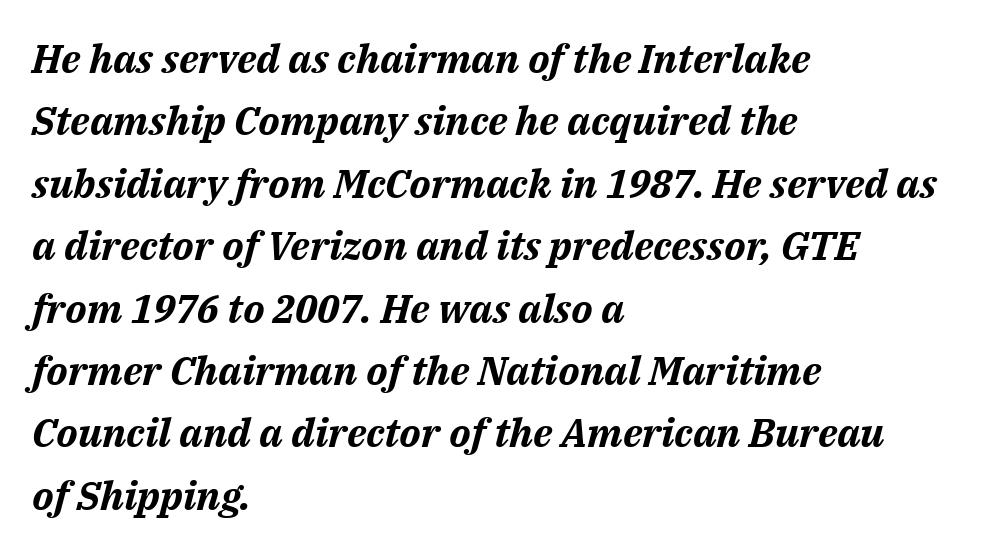
Look at the tracking — it's just the regular setting, nothing added. Underline: absent. This is heavy type, rendered in bold. The rendering applies a slant to the glyphs. Interline gaps are of average width in this sample. Alignment: flush left.
